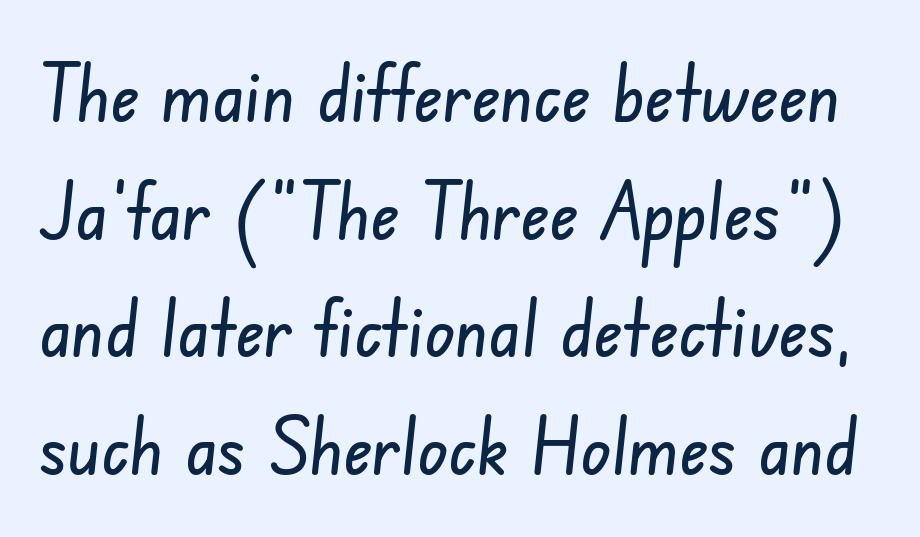
Stroke terminals: plain, sans-serif. The rendering keeps characters at their native spacing. Nobody drew a line under any word here. Think of a printed novel: that variable character pitch is what you see here. The designer left line spacing at the default.
